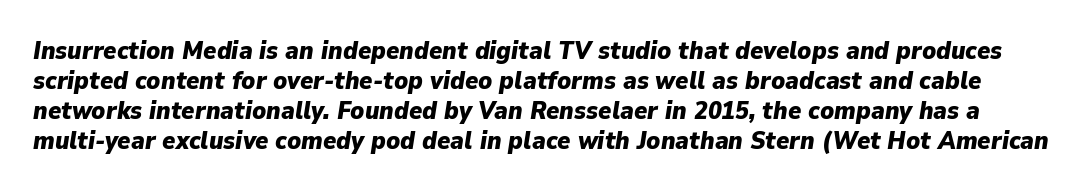
Q: Is the text bold? A: Yes.
Q: Is the text italic (slanted)? A: Yes, it leans right by about 9 degrees.
Q: Is the text underlined? A: No.
Q: Is the spacing between letters normal or unusually wide? A: Normal.
